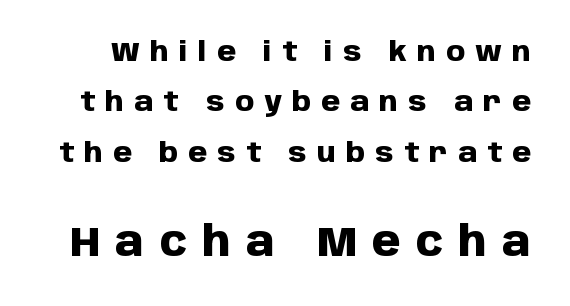
{"serif": "no", "italic": "no", "bold": "yes", "weight": "heavy", "width": "normal", "stroke_contrast": "low", "x_height": "large", "monospaced": "no", "underline": "no", "line_spacing_ratio": 1.87, "letter_spacing": "wide", "letter_spacing_em": 0.38, "larger_block": "second", "size_ratio": 1.52, "glyph_px": 41}
